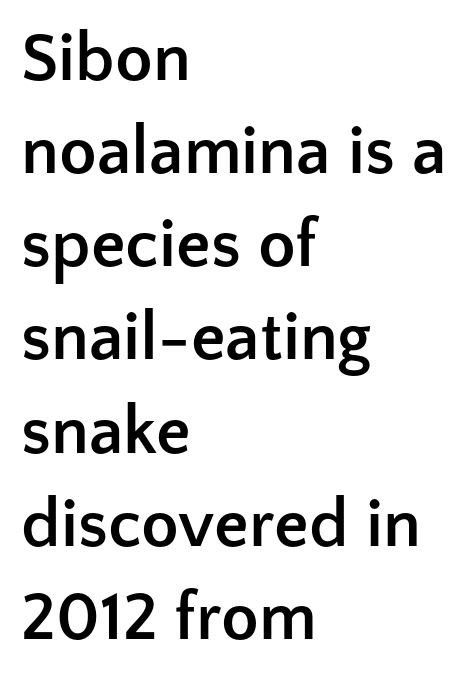
The image shows 69 px semibold sans-serif type, upright; set left-aligned, normal line spacing (1.35x), normal letter spacing, not underlined; low stroke contrast and a medium x-height.
